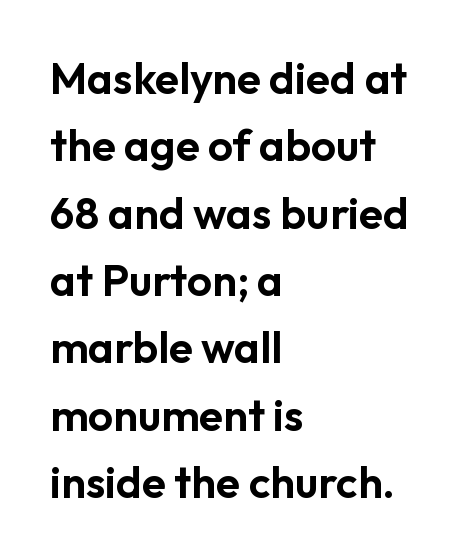
Tracking value appears to be zero — textbook default spacing. The passage shown is typed in a proportional face where columns would drift. These lines sit exactly where default settings would place them. Every row of glyphs begins at an identical x-position on the left.
